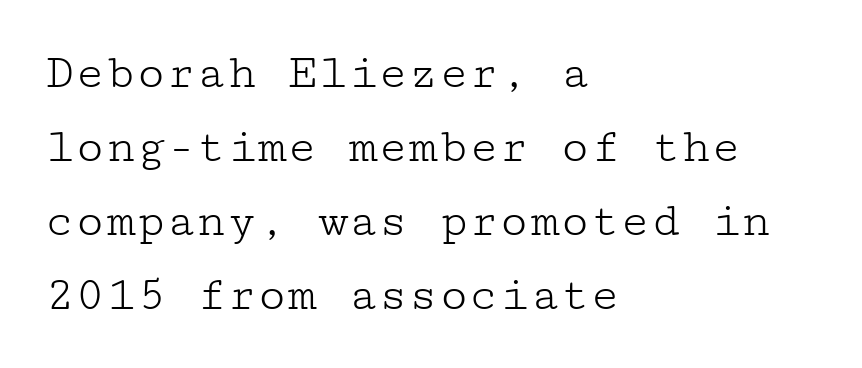
The image shows 50 px light, wide serif type, upright; set left-aligned, normal line spacing (1.48x), normal letter spacing, not underlined; low stroke contrast and a medium x-height.
